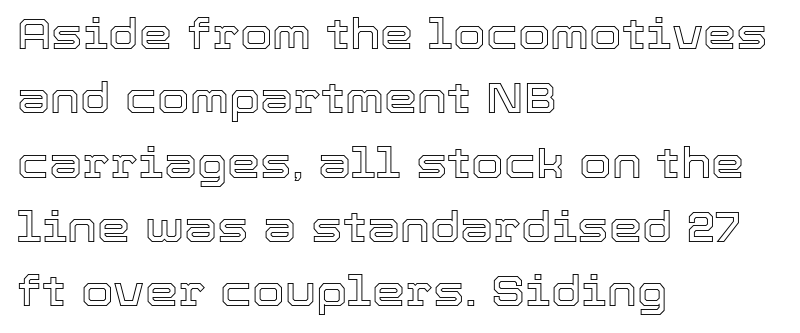
A bare baseline throughout the passage. Quick note: interline space is typical. Looks like regular typesetting: each glyph gets only the width it needs. Spacing between characters is what you'd get straight out of the box.
